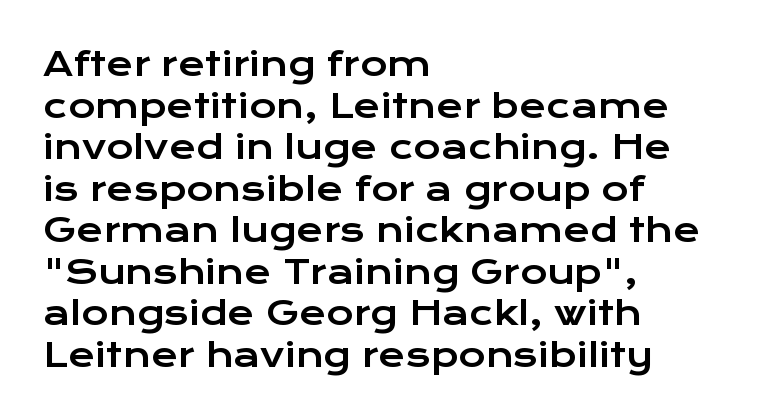
Q: Is the text italic (slanted)? A: No, it is upright.
Q: Is the typeface a serif or a sans-serif typeface? A: Sans-serif.
Q: Is the text underlined? A: No.
Q: How is the paragraph aligned? A: Left-aligned.
Q: Is the spacing between letters normal or unusually wide? A: Normal.
Q: Is the spacing between lines tight, normal or loose? A: Normal.
Q: Width (condensed, normal, or wide)? A: Wide.
Q: Stroke contrast? A: Low.
Q: x-height? A: Medium.
Q: Monospaced? A: No.
